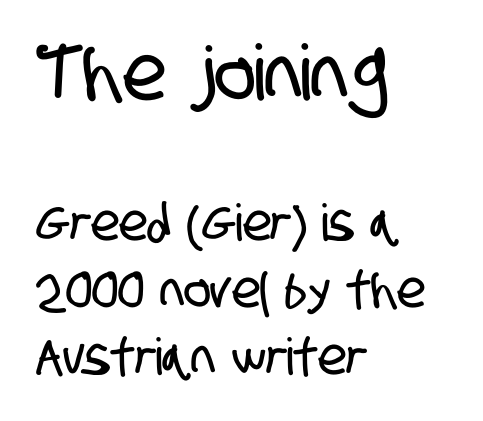
{"serif": "no", "width": "condensed", "stroke_contrast": "low", "x_height": "large", "monospaced": "no", "underline": "no", "align": "left", "line_spacing": "normal", "line_spacing_ratio": 1.31, "letter_spacing": "normal", "letter_spacing_em": 0.0, "larger_block": "first", "size_ratio": 1.51, "glyph_px": 77}
